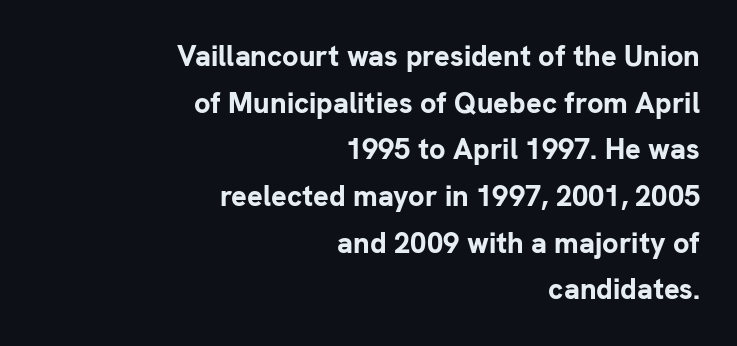
{"serif": "no", "italic": "no", "bold": "yes", "weight": "bold", "width": "normal", "stroke_contrast": "low", "x_height": "medium", "monospaced": "no", "underline": "no", "align": "right", "line_spacing": "normal", "line_spacing_ratio": 1.61, "letter_spacing": "normal", "letter_spacing_em": 0.0, "glyph_px": 29}
